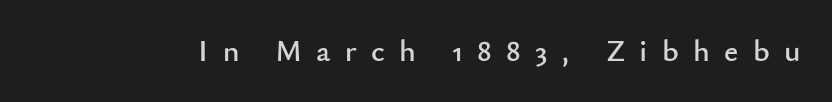
Q: Is the text italic (slanted)? A: No, it is upright.
Q: Is the typeface a serif or a sans-serif typeface? A: Sans-serif.
Q: Is the text underlined? A: No.
Q: Is the spacing between letters normal or unusually wide? A: Unusually wide.
Q: Width (condensed, normal, or wide)? A: Normal.
Q: Stroke contrast? A: Low.
Q: x-height? A: Small.
Q: Monospaced? A: No.
